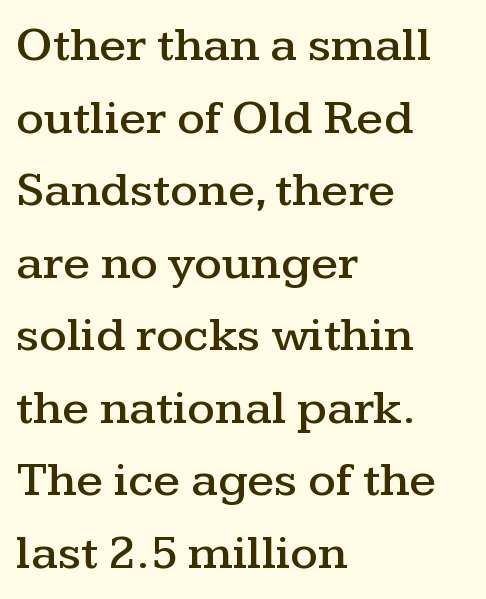
{"serif": "yes", "italic": "no", "width": "wide", "stroke_contrast": "medium", "x_height": "medium", "monospaced": "no", "underline": "no", "align": "left", "line_spacing": "normal", "line_spacing_ratio": 1.48, "letter_spacing": "normal", "letter_spacing_em": 0.0, "glyph_px": 49}
